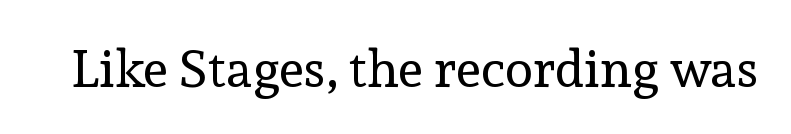
The image shows 52 px regular-weight serif type, upright; set normal letter spacing, not underlined; a medium x-height.
